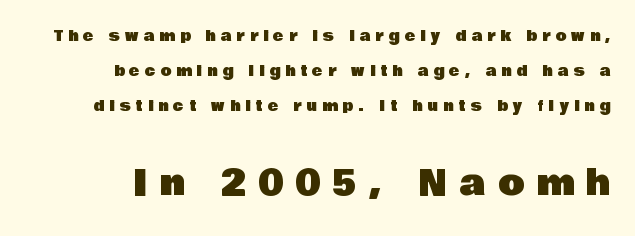
Q: Is the text italic (slanted)? A: No, it is upright.
Q: Is the typeface a serif or a sans-serif typeface? A: Sans-serif.
Q: Is the text underlined? A: No.
Q: How is the paragraph aligned? A: Right-aligned.
Q: Is the spacing between letters normal or unusually wide? A: Unusually wide.
Q: Is the spacing between lines tight, normal or loose? A: Loose.
Q: Which block of text is set in a larger size, the first (top) or the second (bottom)? A: The second (bottom) one.
Q: Width (condensed, normal, or wide)? A: Normal.
Q: Stroke contrast? A: Low.
Q: x-height? A: Large.
Q: Monospaced? A: No.
